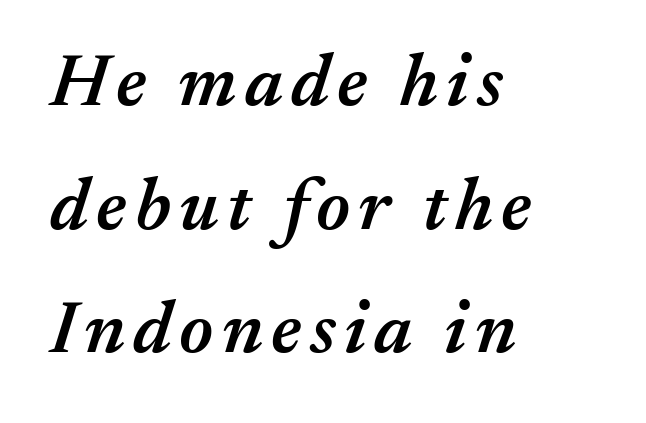
Semibold letterforms, between regular and bold. A typesetter would call this proportional, since set widths differ per character. The space directly below the letters is spotless. Alignment: flush left.
